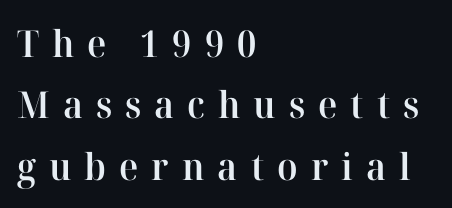
Q: Is the text bold? A: Semi-bold.
Q: Is the text italic (slanted)? A: No, it is upright.
Q: Is the typeface a serif or a sans-serif typeface? A: Serif.
Q: Is the text underlined? A: No.
Q: How is the paragraph aligned? A: Left-aligned.
Q: Is the spacing between letters normal or unusually wide? A: Unusually wide.
Q: Is the spacing between lines tight, normal or loose? A: Normal.
Q: Width (condensed, normal, or wide)? A: Normal.
Q: Stroke contrast? A: High.
Q: x-height? A: Medium.
Q: Monospaced? A: No.
